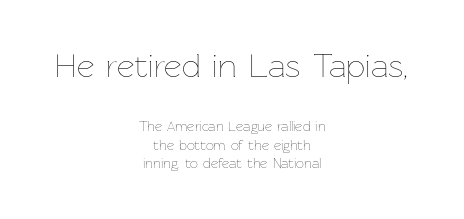
The image shows 34 px thin type, upright; set centered, normal line spacing (1.32x), normal letter spacing, not underlined; the first (top) block is 2.43x larger; low stroke contrast and a medium x-height.
